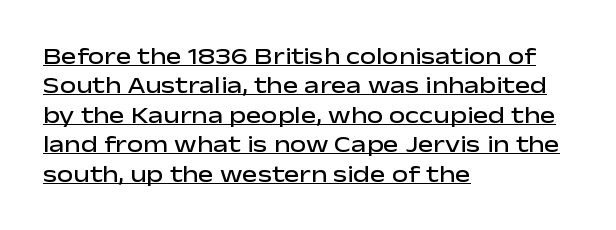
{"italic": "no", "bold": "semi", "underline": "yes", "align": "left", "line_spacing": "normal", "line_spacing_ratio": 1.28, "letter_spacing": "normal", "letter_spacing_em": 0.0, "glyph_px": 23}
